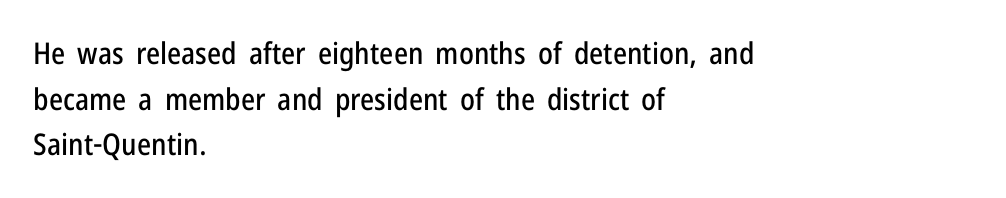
The image shows 30 px condensed sans-serif type, upright; set left-aligned, normal line spacing (1.52x), normal letter spacing, not underlined; low stroke contrast and a medium x-height.
